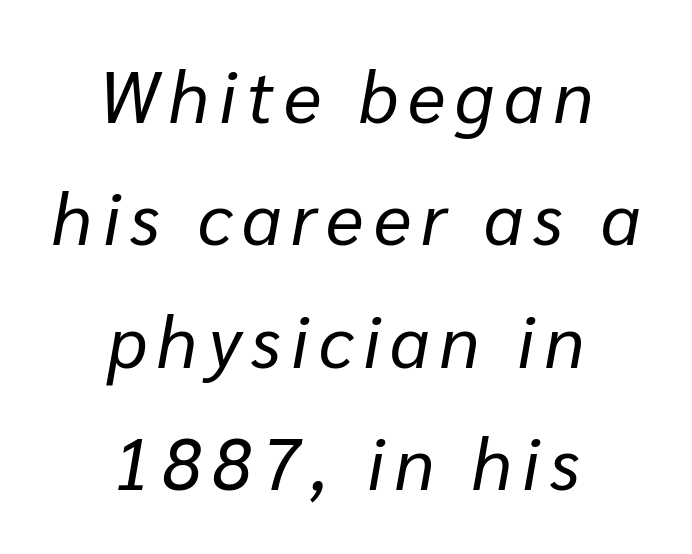
The image shows 72 px regular-weight type, italic (leaning right); set centered, normal line spacing (1.7x), not underlined; low stroke contrast and a medium x-height.
